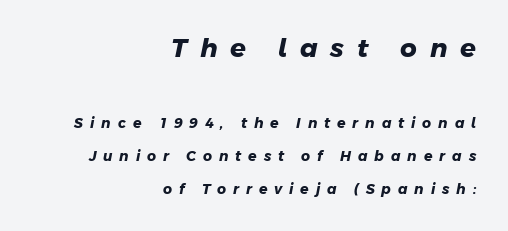
{"bold": "yes", "underline": "no", "align": "right", "line_spacing": "loose", "line_spacing_ratio": 2.36, "letter_spacing": "wide", "letter_spacing_em": 0.49, "larger_block": "first", "size_ratio": 1.86, "glyph_px": 26}
